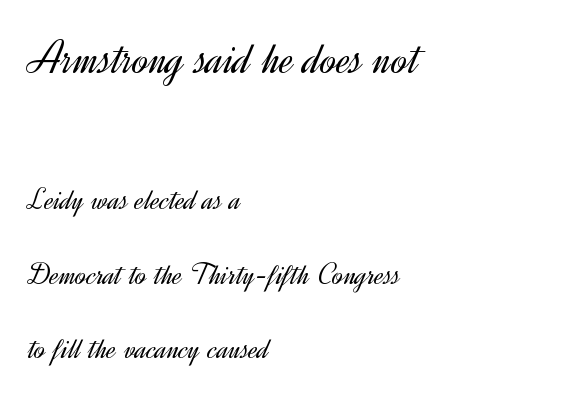
Think standard paragraph weight, or any step lighter than that. Compared with a centered layout, this one pins lines to the left instead. The designer gave the opening block more size than the closing block. The string is rendered with underlining switched off.
